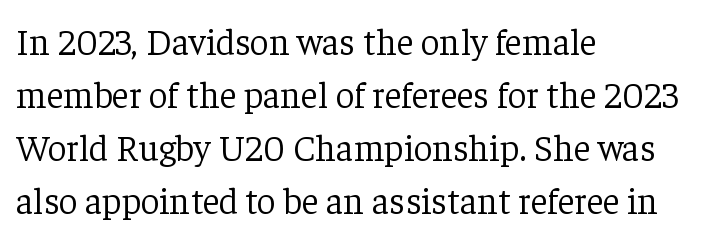
It's the straight-up-and-down kind of type. Any mark beneath the type? The region is blank. The letterforms sit shoulder to shoulder at normal distance. Note the varied advance widths — an 'i' is clearly narrower than an 'm'.
